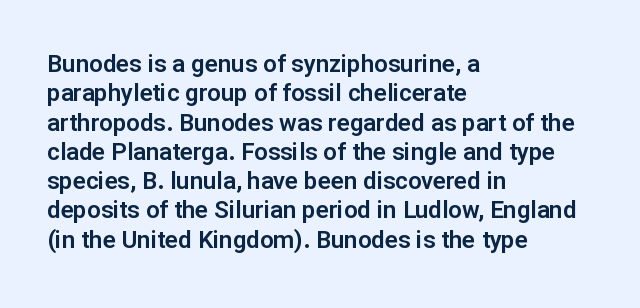
The image shows 24 px text type, upright; set left-aligned, line spacing 1.22x, normal letter spacing, not underlined.
